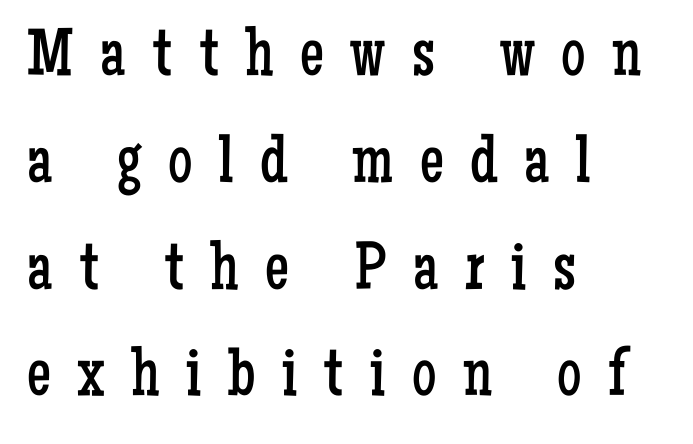
Q: Is the text bold? A: No.
Q: Is the text italic (slanted)? A: No, it is upright.
Q: Is the typeface a serif or a sans-serif typeface? A: Serif.
Q: Is the text underlined? A: No.
Q: How is the paragraph aligned? A: Left-aligned.
Q: Is the spacing between letters normal or unusually wide? A: Unusually wide.
Q: Is the spacing between lines tight, normal or loose? A: Normal.
Q: Width (condensed, normal, or wide)? A: Condensed.
Q: Stroke contrast? A: Low.
Q: x-height? A: Medium.
Q: Monospaced? A: No.
